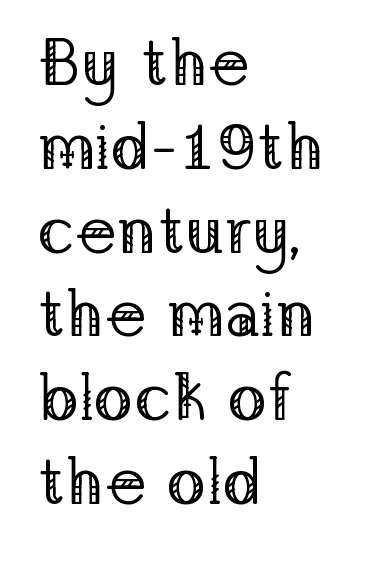
Q: Is the text bold? A: No.
Q: Is the text italic (slanted)? A: No, it is upright.
Q: Is the typeface a serif or a sans-serif typeface? A: Serif.
Q: Is the text underlined? A: No.
Q: How is the paragraph aligned? A: Left-aligned.
Q: Is the spacing between letters normal or unusually wide? A: Normal.
Q: Is the spacing between lines tight, normal or loose? A: Normal.
Q: Width (condensed, normal, or wide)? A: Normal.
Q: Stroke contrast? A: Low.
Q: x-height? A: Medium.
Q: Monospaced? A: No.
